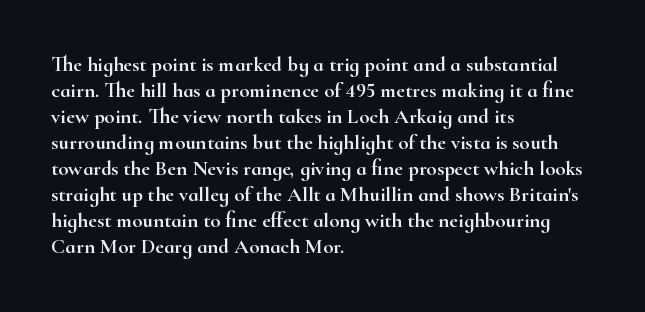
{"italic": "no", "underline": "no", "align": "left", "line_spacing_ratio": 1.24, "letter_spacing": "normal", "letter_spacing_em": 0.0, "glyph_px": 21}
